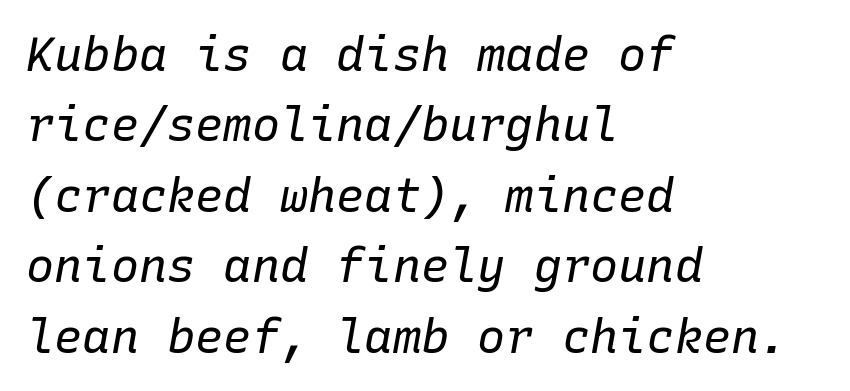
The face used here is rendered with its standard letterfit. Teacher's note: observe the even left margin — that is flush-left alignment. A typesetter would call this monospace, since all characters share one set width. Descender tails drop into unmarked territory.
